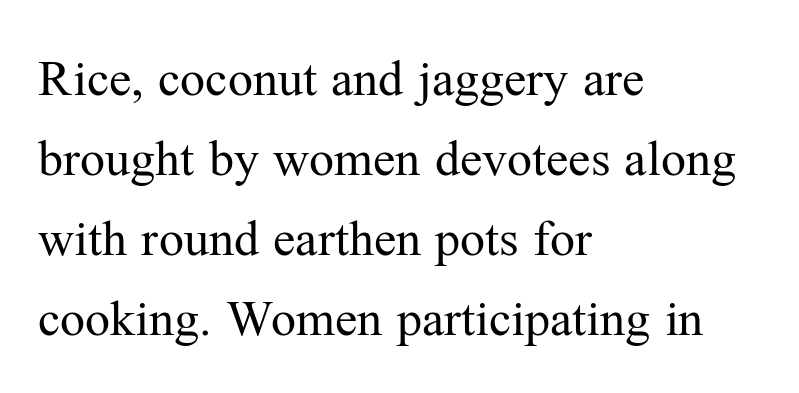
The letters carry serifs — small finishing strokes at the ends of their stems. Beneath every word, the page is bare. Letter spacing: default. Layout note: lines flush left. Quick note: interline space is typical.
